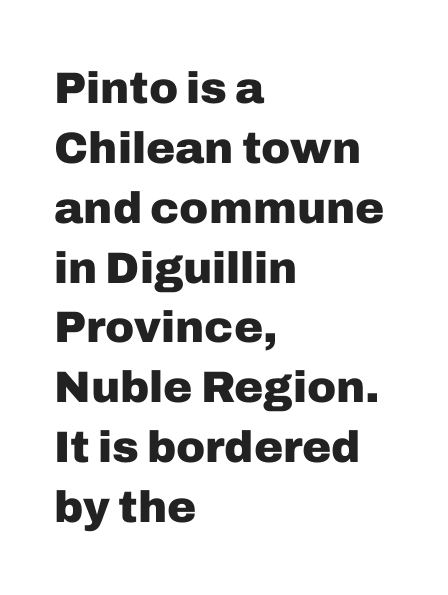
{"serif": "no", "italic": "no", "bold": "yes", "weight": "heavy", "width": "normal", "stroke_contrast": "low", "x_height": "medium", "monospaced": "no", "underline": "no", "align": "left", "line_spacing": "normal", "line_spacing_ratio": 1.36, "letter_spacing": "normal", "letter_spacing_em": 0.0, "glyph_px": 44}
